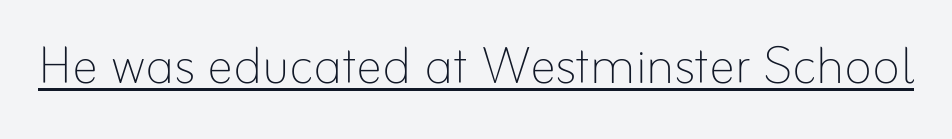
Q: Is the text bold? A: No.
Q: Is the text italic (slanted)? A: No, it is upright.
Q: Is the text underlined? A: Yes.
Q: Is the spacing between letters normal or unusually wide? A: Normal.
Q: Width (condensed, normal, or wide)? A: Normal.
Q: Stroke contrast? A: Low.
Q: x-height? A: Small.
Q: Monospaced? A: No.
